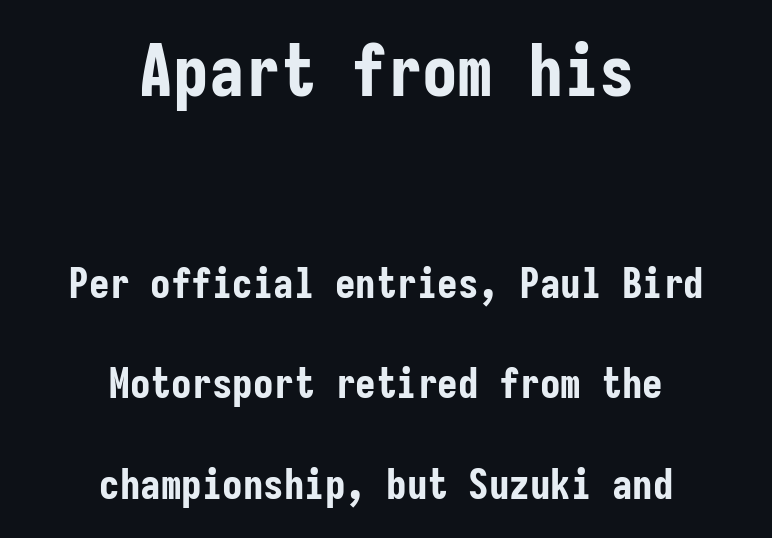
The lines in this sample share a center point and differ in where they start and stop. Baseline-to-baseline distance is far greater than the letter height. Descenders are the only things crossing below the line. Does the type have serifs? No, each stem ends abruptly. Look at the glyph heights: the upper group is clearly the bigger setting.
